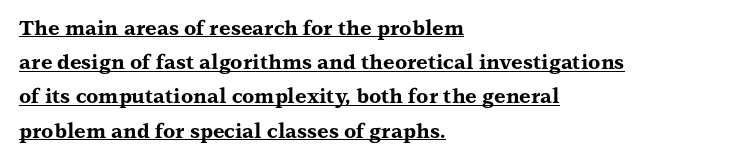
Q: Is the text bold? A: Yes.
Q: Is the text italic (slanted)? A: No, it is upright.
Q: Is the text underlined? A: Yes.
Q: How is the paragraph aligned? A: Left-aligned.
Q: Is the spacing between letters normal or unusually wide? A: Normal.
